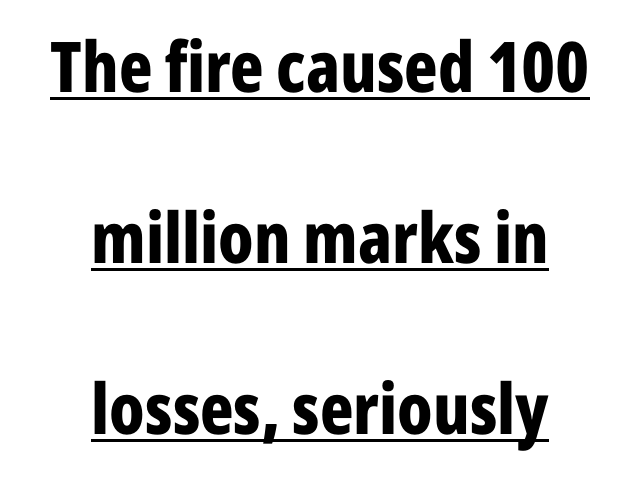
Q: Is the text bold? A: Yes.
Q: Is the text italic (slanted)? A: No, it is upright.
Q: Is the typeface a serif or a sans-serif typeface? A: Sans-serif.
Q: Is the text underlined? A: Yes.
Q: How is the paragraph aligned? A: Centered.
Q: Is the spacing between letters normal or unusually wide? A: Normal.
Q: Is the spacing between lines tight, normal or loose? A: Loose.
Q: Width (condensed, normal, or wide)? A: Condensed.
Q: Stroke contrast? A: Low.
Q: x-height? A: Medium.
Q: Monospaced? A: No.
